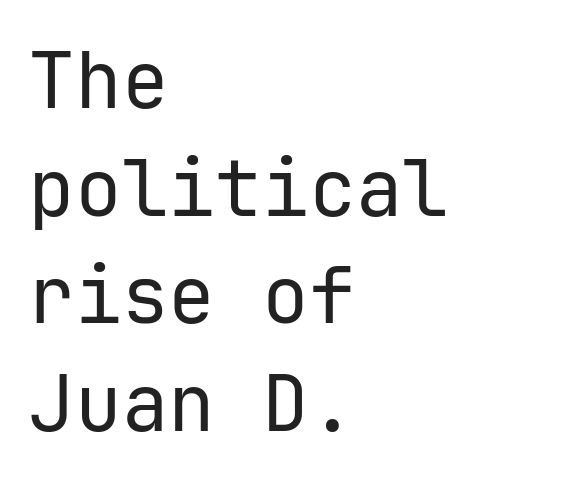
A clean baseline with only descenders dipping below it. Whoever set this chose a conventional vertical rhythm. The letters stand upright; this is a roman face. Compared with a typical body face, this is equally light or lighter still. Standard letterfit; no display-style spreading of the glyphs. Note the uniform advance width — an 'i' takes as much space as an 'm'.
